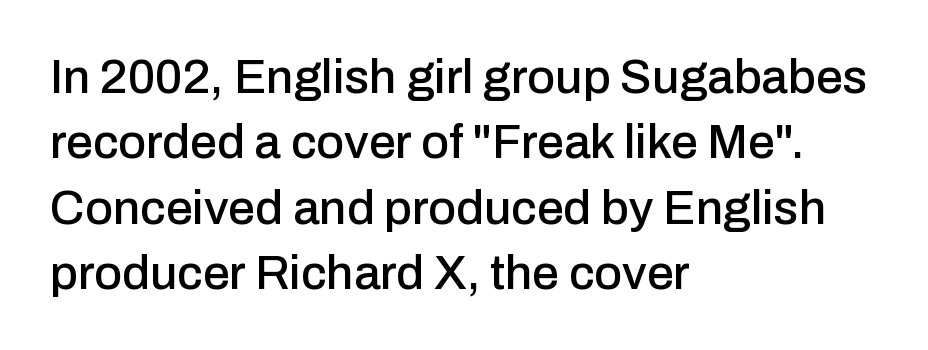
{"serif": "no", "italic": "no", "width": "normal", "stroke_contrast": "low", "x_height": "medium", "monospaced": "no", "underline": "no", "align": "left", "line_spacing": "normal", "line_spacing_ratio": 1.36, "letter_spacing": "normal", "letter_spacing_em": 0.0, "glyph_px": 48}
